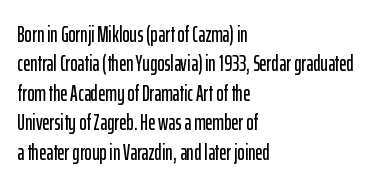
The image shows 22 px text type, upright; set left-aligned, normal line spacing (1.34x), normal letter spacing, not underlined.
